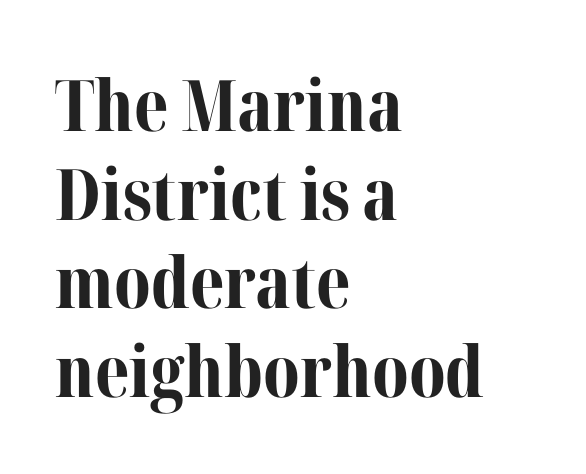
Q: Is the text bold? A: Yes.
Q: Is the text italic (slanted)? A: No, it is upright.
Q: Is the typeface a serif or a sans-serif typeface? A: Serif.
Q: Is the text underlined? A: No.
Q: How is the paragraph aligned? A: Left-aligned.
Q: Is the spacing between letters normal or unusually wide? A: Normal.
Q: Is the spacing between lines tight, normal or loose? A: Normal.
Q: Width (condensed, normal, or wide)? A: Normal.
Q: Stroke contrast? A: Medium.
Q: x-height? A: Medium.
Q: Monospaced? A: No.
